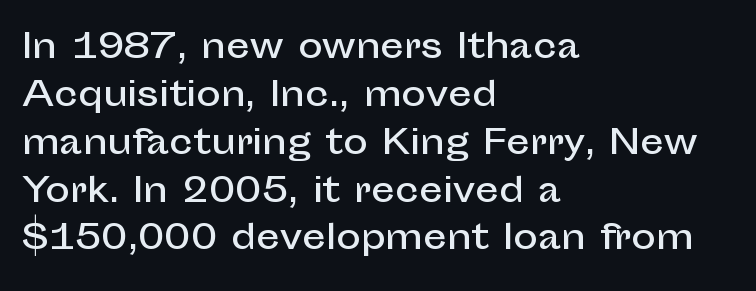
{"serif": "no", "italic": "no", "width": "normal", "stroke_contrast": "low", "x_height": "medium", "monospaced": "no", "underline": "no", "align": "left", "line_spacing": "normal", "line_spacing_ratio": 1.45, "letter_spacing": "normal", "letter_spacing_em": 0.0, "glyph_px": 33}
